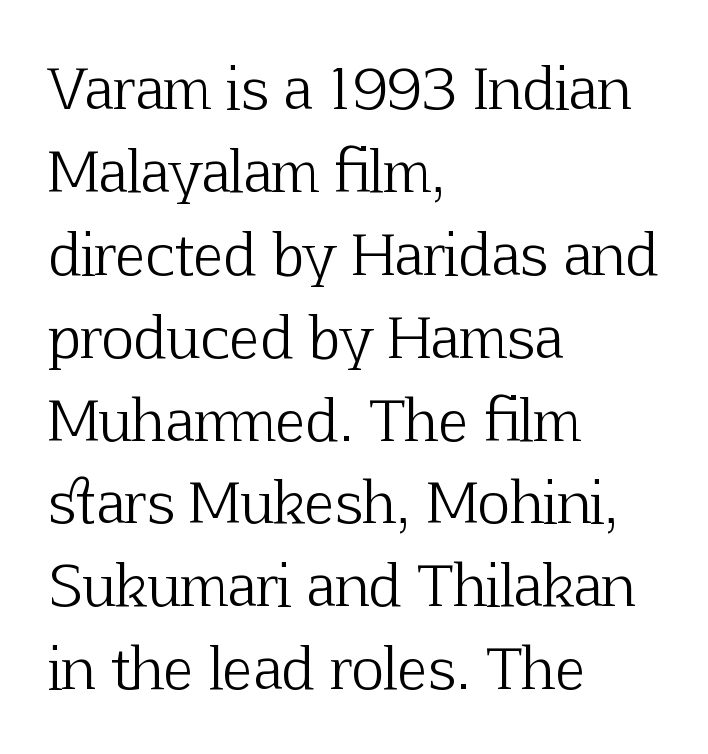
Note the varied advance widths — an 'i' is clearly narrower than an 'm'. These lines are set flush left with a ragged right edge. The weight would be labelled regular, book, light, or lighter still. The typography opts for an upright posture over an oblique one. The leading is moderate, giving the passage an even texture.
